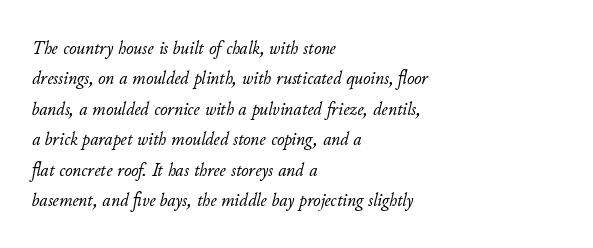
Q: Is the text bold? A: No.
Q: Is the text italic (slanted)? A: Yes, it leans right by about 11 degrees.
Q: Is the text underlined? A: No.
Q: How is the paragraph aligned? A: Left-aligned.
Q: Is the spacing between letters normal or unusually wide? A: Normal.
Q: Is the spacing between lines tight, normal or loose? A: Normal.
